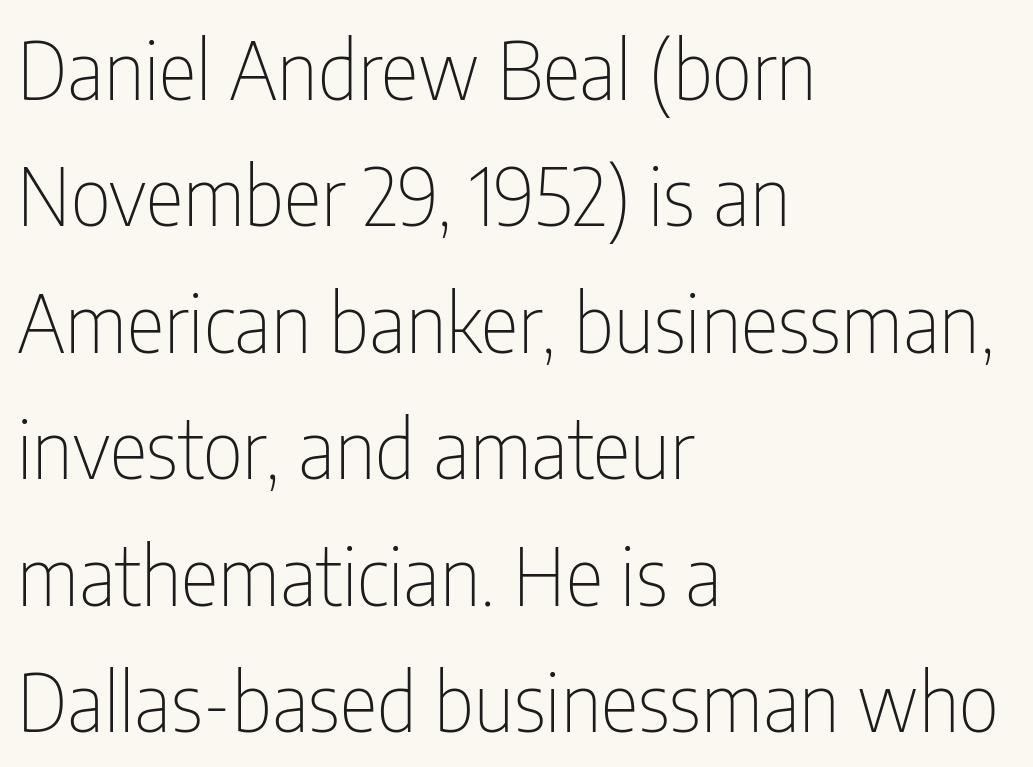
{"serif": "no", "italic": "no", "bold": "no", "weight": "thin", "width": "condensed", "stroke_contrast": "low", "x_height": "medium", "monospaced": "no", "underline": "no", "align": "left", "line_spacing": "normal", "line_spacing_ratio": 1.58, "letter_spacing": "normal", "letter_spacing_em": 0.0, "glyph_px": 80}
